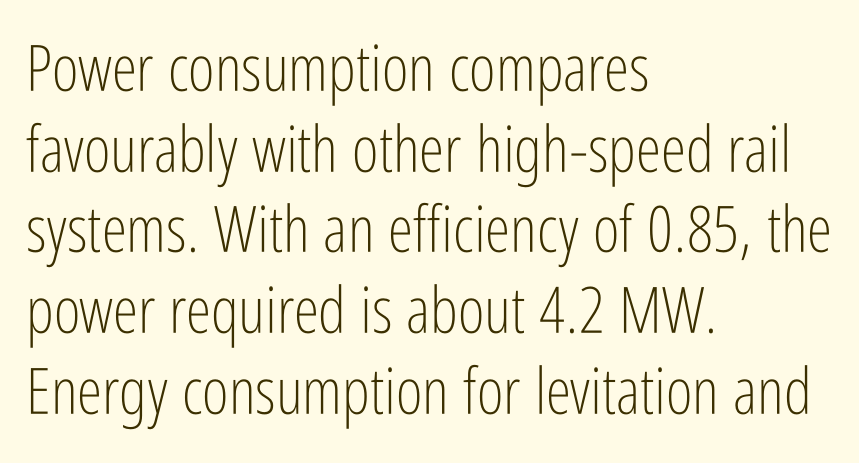
The face used here is proportionally spaced, like ordinary book or web type. Normally led — the rows are evenly, conventionally spaced. Is the type heavy? It reads as light-to-regular instead. Tracking here is standard; glyphs follow each other at the usual distance. The setting favours the left margin, as ordinary paragraphs usually do.
